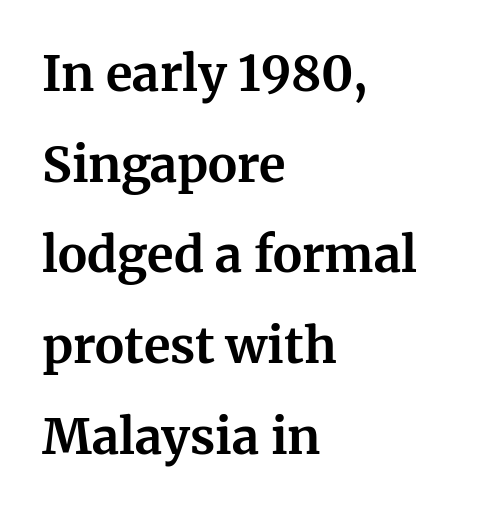
Q: Is the text bold? A: Yes.
Q: Is the text italic (slanted)? A: No, it is upright.
Q: Is the typeface a serif or a sans-serif typeface? A: Serif.
Q: Is the text underlined? A: No.
Q: How is the paragraph aligned? A: Left-aligned.
Q: Is the spacing between letters normal or unusually wide? A: Normal.
Q: Width (condensed, normal, or wide)? A: Normal.
Q: Stroke contrast? A: Medium.
Q: x-height? A: Medium.
Q: Monospaced? A: No.
